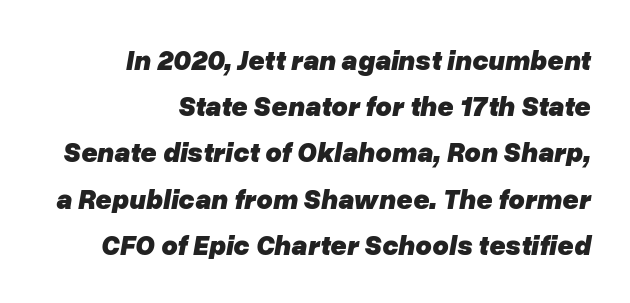
{"italic": "yes", "lean": "right", "slant_degrees": 10, "bold": "yes", "weight": "heavy", "width": "normal", "stroke_contrast": "low", "x_height": "medium", "monospaced": "no", "underline": "no", "align": "right", "line_spacing": "normal", "line_spacing_ratio": 1.65, "letter_spacing": "normal", "letter_spacing_em": 0.0, "glyph_px": 28}
